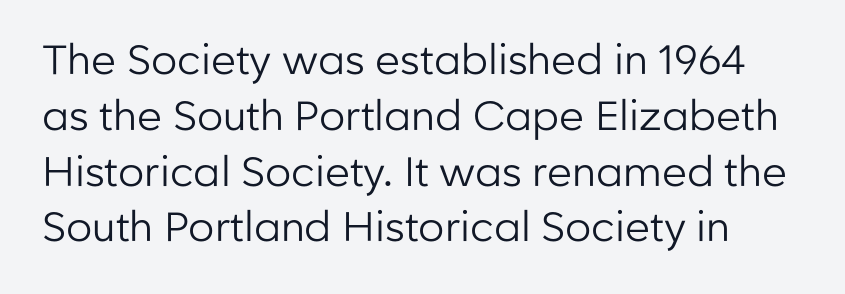
Q: Is the text bold? A: No.
Q: Is the text italic (slanted)? A: No, it is upright.
Q: Is the typeface a serif or a sans-serif typeface? A: Sans-serif.
Q: Is the text underlined? A: No.
Q: Is the spacing between letters normal or unusually wide? A: Normal.
Q: Is the spacing between lines tight, normal or loose? A: Normal.
Q: Width (condensed, normal, or wide)? A: Normal.
Q: Stroke contrast? A: Low.
Q: x-height? A: Medium.
Q: Monospaced? A: No.
